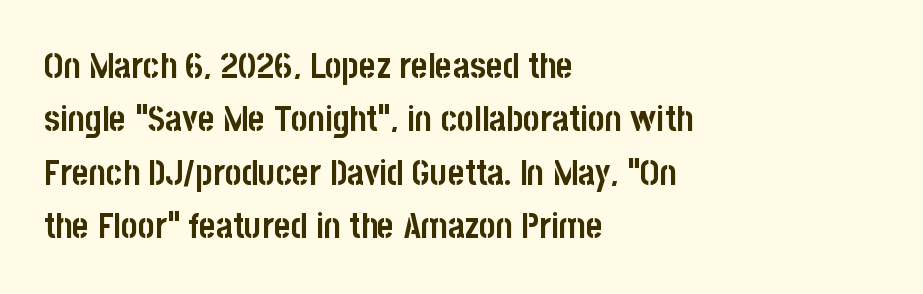
Q: Is the text bold? A: Yes.
Q: Is the text italic (slanted)? A: No, it is upright.
Q: Is the typeface a serif or a sans-serif typeface? A: Sans-serif.
Q: Is the text underlined? A: No.
Q: How is the paragraph aligned? A: Left-aligned.
Q: Is the spacing between letters normal or unusually wide? A: Normal.
Q: Is the spacing between lines tight, normal or loose? A: Normal.
Q: Width (condensed, normal, or wide)? A: Condensed.
Q: Stroke contrast? A: Low.
Q: x-height? A: Large.
Q: Monospaced? A: No.
